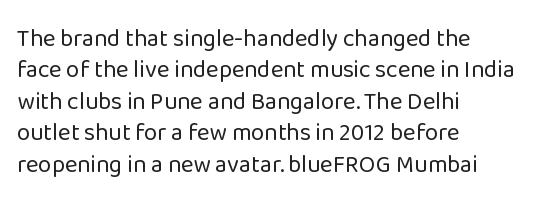
The image shows 24 px text type, upright; set left-aligned, normal line spacing (1.31x), normal letter spacing, not underlined.
